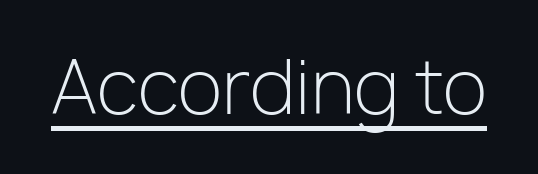
{"serif": "no", "italic": "no", "bold": "no", "weight": "light", "width": "normal", "stroke_contrast": "low", "x_height": "medium", "monospaced": "no", "underline": "yes", "letter_spacing": "normal", "letter_spacing_em": 0.0, "glyph_px": 73}
